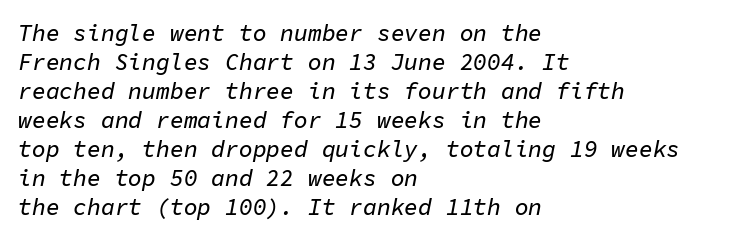
Compared with a centered layout, this one pins lines to the left instead. Style check: oblique. This sample keeps an unexceptional amount of space between lines. There is no visible air inserted between adjacent glyphs.
